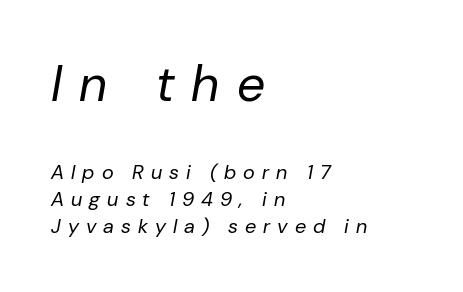
Q: Is the text bold? A: No.
Q: Is the text italic (slanted)? A: Yes, it leans right by about 10 degrees.
Q: Is the text underlined? A: No.
Q: How is the paragraph aligned? A: Left-aligned.
Q: Is the spacing between letters normal or unusually wide? A: Unusually wide.
Q: Is the spacing between lines tight, normal or loose? A: Normal.
Q: Which block of text is set in a larger size, the first (top) or the second (bottom)? A: The first (top) one.
Q: Width (condensed, normal, or wide)? A: Normal.
Q: Stroke contrast? A: Low.
Q: x-height? A: Medium.
Q: Monospaced? A: No.
